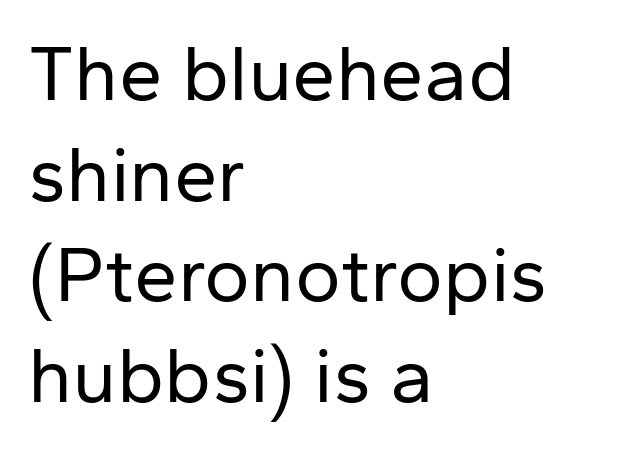
Q: Is the text bold? A: No.
Q: Is the text italic (slanted)? A: No, it is upright.
Q: Is the typeface a serif or a sans-serif typeface? A: Sans-serif.
Q: Is the text underlined? A: No.
Q: How is the paragraph aligned? A: Left-aligned.
Q: Is the spacing between letters normal or unusually wide? A: Normal.
Q: Is the spacing between lines tight, normal or loose? A: Normal.
Q: Width (condensed, normal, or wide)? A: Normal.
Q: Stroke contrast? A: Low.
Q: x-height? A: Medium.
Q: Monospaced? A: No.
